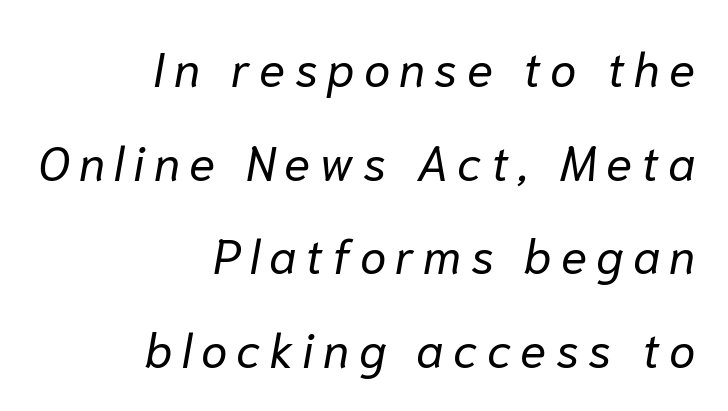
Q: Is the text bold? A: No.
Q: Is the text italic (slanted)? A: Yes, it leans right by about 10 degrees.
Q: Is the text underlined? A: No.
Q: How is the paragraph aligned? A: Right-aligned.
Q: Is the spacing between lines tight, normal or loose? A: Loose.
Q: Width (condensed, normal, or wide)? A: Normal.
Q: Stroke contrast? A: Low.
Q: x-height? A: Medium.
Q: Monospaced? A: No.
